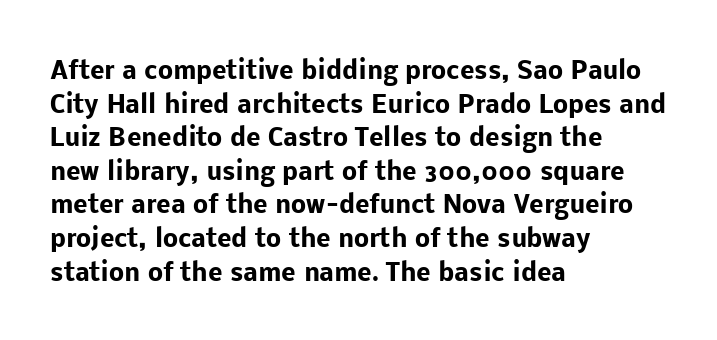
The image shows 24 px bold type, upright; set left-aligned, normal line spacing (1.4x), normal letter spacing, not underlined.
